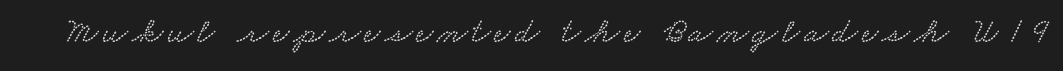
Quick note: underline off. These lines are rendered in a variable-pitch font.
